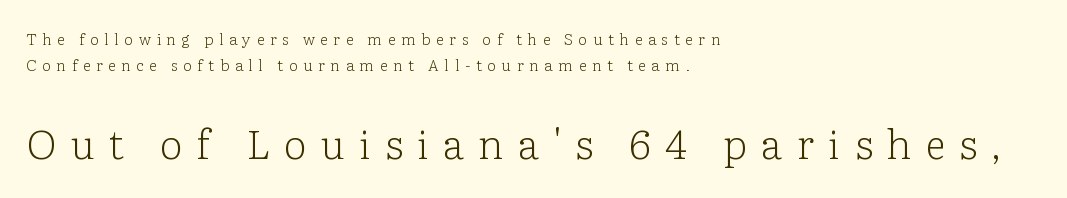
{"serif": "yes", "italic": "no", "bold": "no", "weight": "light", "width": "normal", "stroke_contrast": "low", "x_height": "medium", "monospaced": "no", "underline": "no", "align": "left", "line_spacing": "normal", "line_spacing_ratio": 1.6, "letter_spacing": "wide", "letter_spacing_em": 0.34, "larger_block": "second", "size_ratio": 2.56, "glyph_px": 41}
